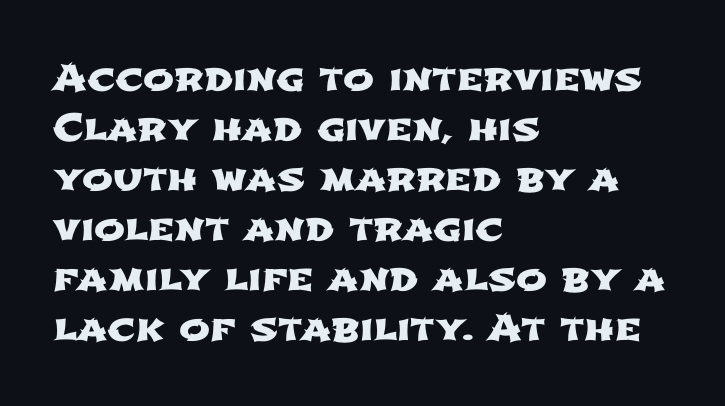
The image shows 37 px wide sans-serif type; set left-aligned, normal line spacing (1.35x), normal letter spacing, not underlined; low stroke contrast and a medium x-height.
